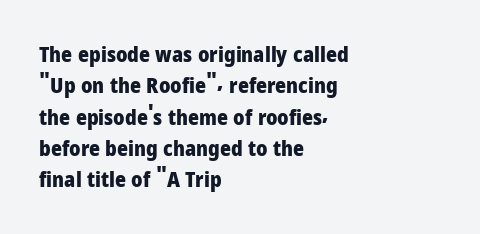
{"italic": "no", "bold": "yes", "underline": "no", "align": "left", "line_spacing": "normal", "line_spacing_ratio": 1.49, "letter_spacing": "normal", "letter_spacing_em": 0.0, "glyph_px": 21}
